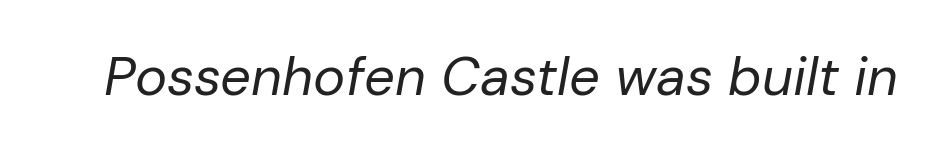
Is the type slanted? Yes — the strokes lean at a clear angle. This sample has the flowing, uneven cadence of proportional lettering. The typeface has the unassuming heft of standard copy or less. The face used here is rendered with its standard letterfit. Type without underlining.
